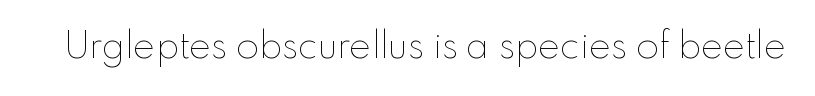
Spacing between characters is what you'd get straight out of the box. Here the designer chose a conventional face with non-uniform glyph widths. Upright lettering throughout. Each row of text sits above clean, open space. Is the stroke heavy? The answer is a plain regular-or-lighter.
